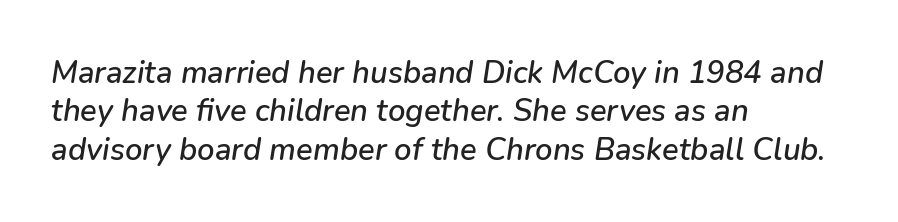
The image shows 31 px text type, italic (leaning right); set left-aligned, line spacing 1.24x, normal letter spacing, not underlined; low stroke contrast and a medium x-height.
